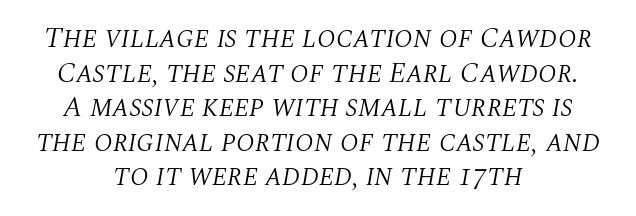
{"serif": "yes", "italic": "yes", "lean": "right", "slant_degrees": 10, "bold": "no", "weight": "light", "width": "normal", "stroke_contrast": "medium", "x_height": "large", "monospaced": "no", "underline": "no", "align": "center", "line_spacing_ratio": 1.19, "letter_spacing": "normal", "letter_spacing_em": 0.0, "glyph_px": 29}
